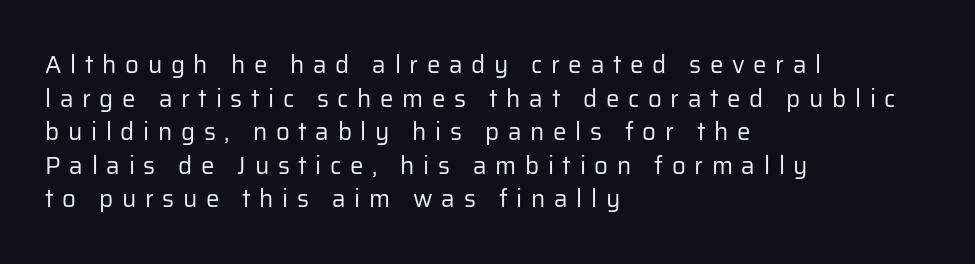
The image shows 24 px text type, upright; set left-aligned, normal line spacing (1.4x), unusually wide letter spacing (+0.36 em), not underlined.
